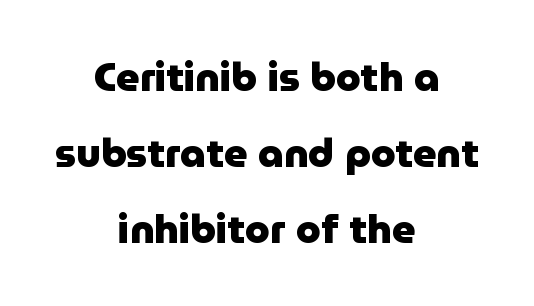
Q: Is the text bold? A: Yes.
Q: Is the text italic (slanted)? A: No, it is upright.
Q: Is the typeface a serif or a sans-serif typeface? A: Sans-serif.
Q: Is the text underlined? A: No.
Q: How is the paragraph aligned? A: Centered.
Q: Is the spacing between letters normal or unusually wide? A: Normal.
Q: Is the spacing between lines tight, normal or loose? A: Loose.
Q: Width (condensed, normal, or wide)? A: Normal.
Q: Stroke contrast? A: Low.
Q: x-height? A: Medium.
Q: Monospaced? A: No.
